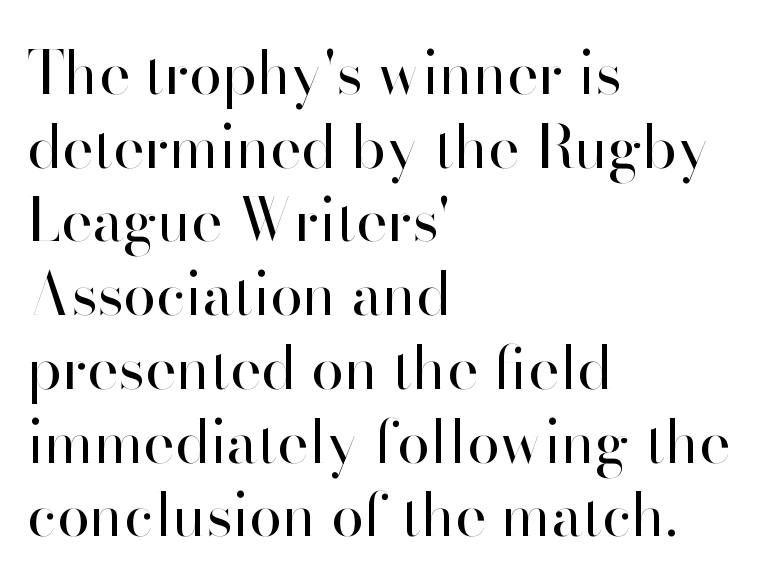
{"serif": "no", "italic": "no", "bold": "no", "weight": "regular", "width": "normal", "stroke_contrast": "high", "x_height": "small", "monospaced": "no", "underline": "no", "align": "left", "line_spacing": "normal", "line_spacing_ratio": 1.25, "letter_spacing": "normal", "letter_spacing_em": 0.0, "glyph_px": 59}
